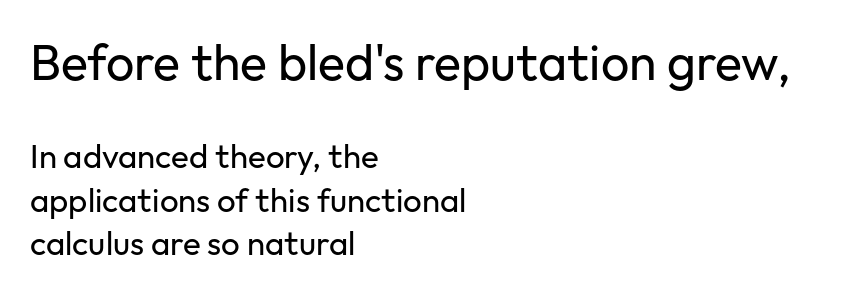
The image shows 50 px regular-weight sans-serif type, upright; set left-aligned, normal line spacing (1.31x), normal letter spacing, not underlined; the first (top) block is 1.52x larger; low stroke contrast and a medium x-height.
